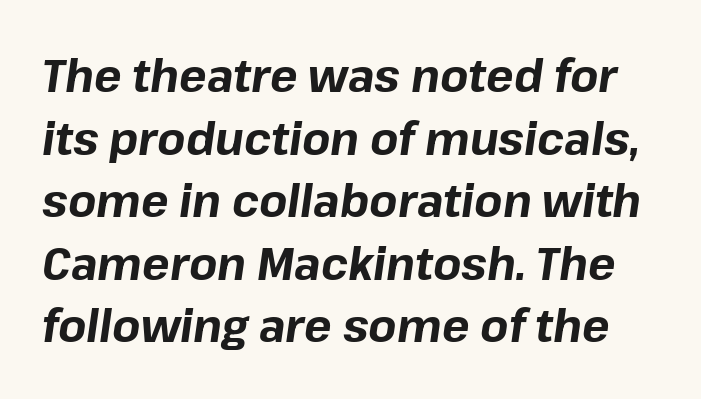
The image shows 46 px bold type, italic (leaning right); set normal line spacing (1.36x), normal letter spacing, not underlined; low stroke contrast and a medium x-height.
